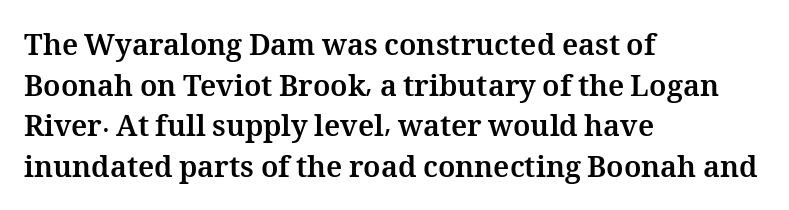
The image shows 29 px bold type, upright; set left-aligned, normal line spacing (1.4x), normal letter spacing, not underlined; medium stroke contrast and a medium x-height.
